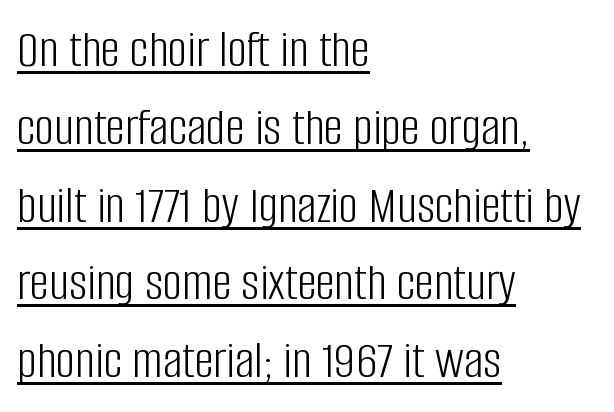
{"serif": "no", "italic": "no", "bold": "no", "weight": "light", "width": "condensed", "stroke_contrast": "low", "x_height": "large", "monospaced": "no", "underline": "yes", "align": "left", "line_spacing": "normal", "line_spacing_ratio": 1.44, "letter_spacing": "normal", "letter_spacing_em": 0.0, "glyph_px": 54}
